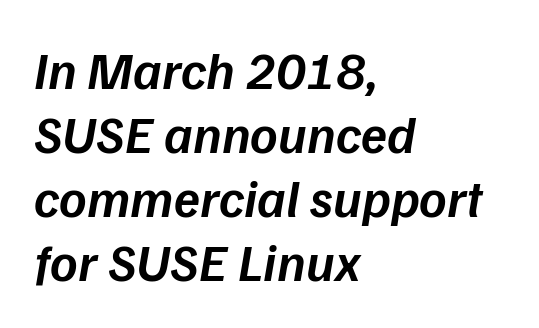
The type is set solid horizontally, with unmodified tracking. Semibold letterforms, between regular and bold. Slant detected: the letters are inclined. Quick note: underline off. The letters advance in unequal steps, a hallmark of proportional type. Horizontally, the lines are justified to the leading edge only.
